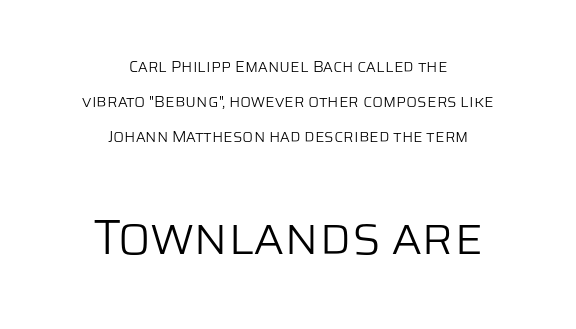
Looks like regular typesetting: each glyph gets only the width it needs. Type style note: lacks serifs. Bold? No — there's no thickening of the strokes. Visually the block forms a symmetrical silhouette, jagged on both flanks. Summary of vertical rhythm: relaxed, with wide interline spacing. Is the lower block the larger one? Yes — the lower block carries the bigger type.
